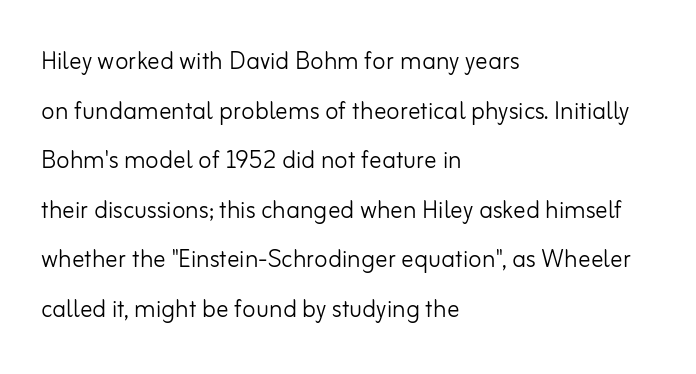
The font's upright variant was chosen for this text. Reading down the block, your eye returns to a fixed left position each line. Is this a fixed-width face? No — the glyphs have proportional, varying widths. What's the leading like? Ordinary, nothing unusual.
